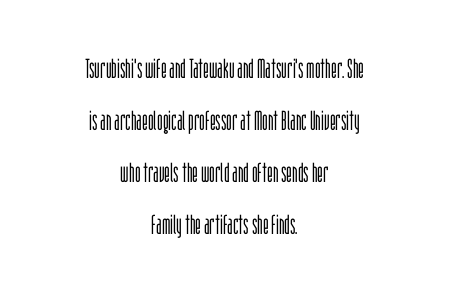
The image shows 27 px text type, upright; set centered, loose line spacing (1.92x), normal letter spacing, not underlined.
